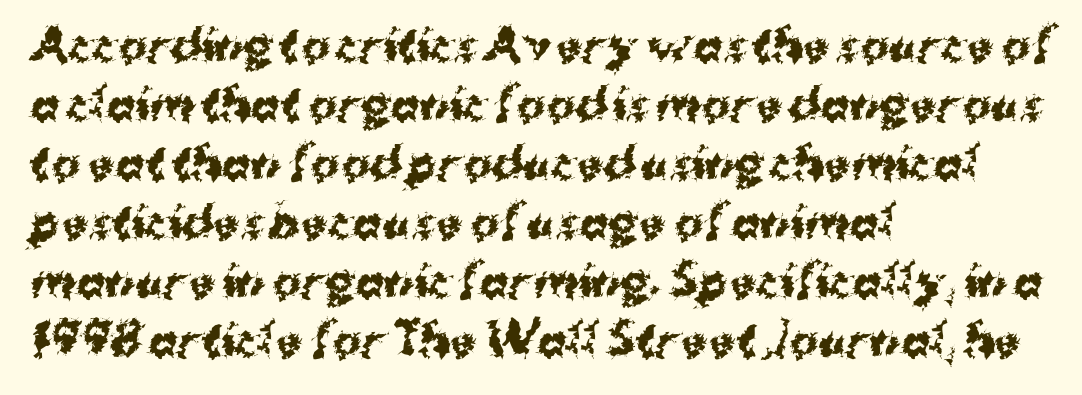
The image shows 43 px bold sans-serif type; set left-aligned, normal line spacing (1.37x), normal letter spacing, not underlined; medium stroke contrast and a medium x-height.
